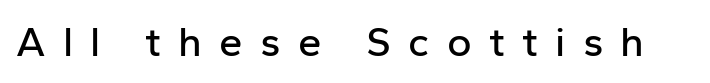
The image shows 42 px sans-serif type, upright; set unusually wide letter spacing (+0.41 em), not underlined; low stroke contrast and a medium x-height.
